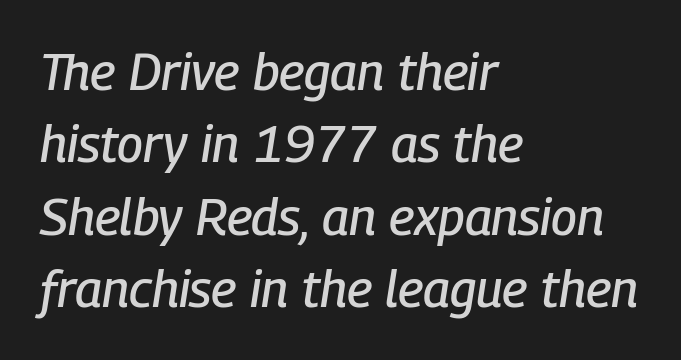
The image shows 51 px condensed type, italic (leaning right); set left-aligned, normal line spacing (1.42x), normal letter spacing, not underlined; low stroke contrast and a medium x-height.
